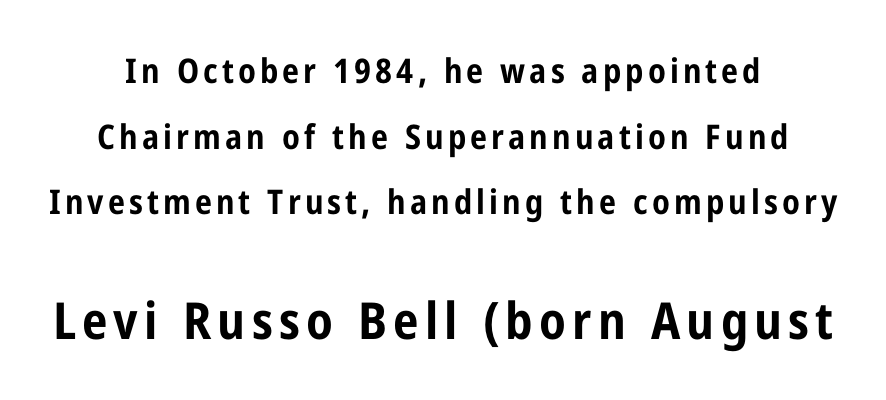
Observe the absence of serifs on each vertical stroke in this sample. These words are printed bold, with thick strokes throughout. Character size in the trailing block exceeds that of the leading block. Typeset on center — no edge is straight. Each letter keeps its own natural width here, so spacing adapts to shape.
